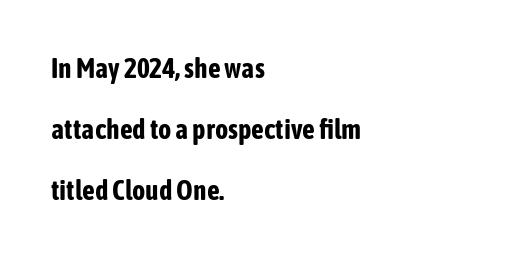
Q: Is the text bold? A: Yes.
Q: Is the text italic (slanted)? A: No, it is upright.
Q: Is the typeface a serif or a sans-serif typeface? A: Sans-serif.
Q: Is the text underlined? A: No.
Q: How is the paragraph aligned? A: Left-aligned.
Q: Is the spacing between letters normal or unusually wide? A: Normal.
Q: Is the spacing between lines tight, normal or loose? A: Loose.
Q: Width (condensed, normal, or wide)? A: Condensed.
Q: Stroke contrast? A: Low.
Q: x-height? A: Medium.
Q: Monospaced? A: No.
